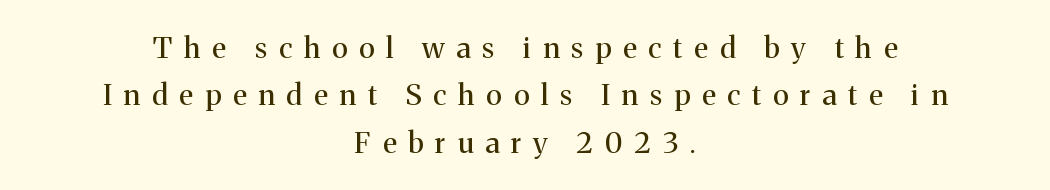
Q: Is the text bold? A: No.
Q: Is the text italic (slanted)? A: No, it is upright.
Q: Is the typeface a serif or a sans-serif typeface? A: Serif.
Q: Is the text underlined? A: No.
Q: How is the paragraph aligned? A: Centered.
Q: Is the spacing between letters normal or unusually wide? A: Unusually wide.
Q: Is the spacing between lines tight, normal or loose? A: Normal.
Q: Width (condensed, normal, or wide)? A: Normal.
Q: Stroke contrast? A: Medium.
Q: x-height? A: Medium.
Q: Monospaced? A: No.
